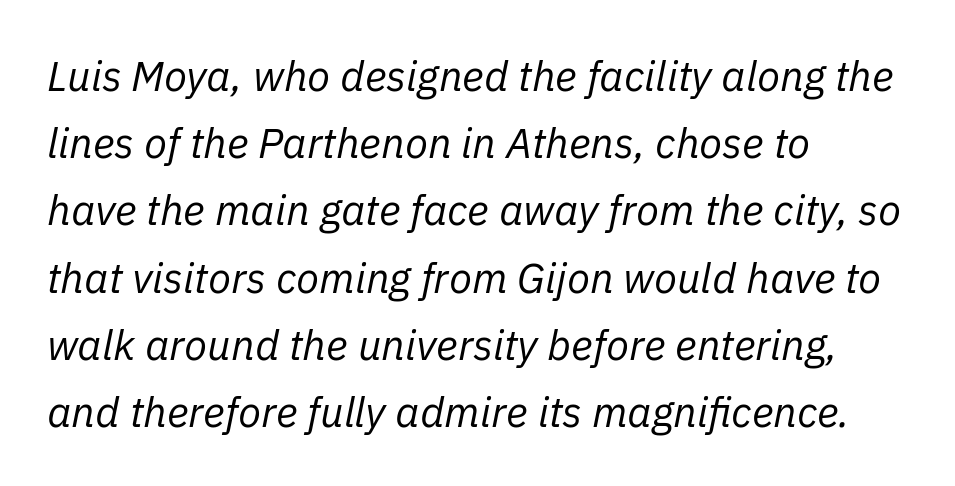
{"italic": "yes", "lean": "right", "slant_degrees": 11, "bold": "no", "weight": "regular", "width": "normal", "stroke_contrast": "low", "x_height": "medium", "monospaced": "no", "underline": "no", "align": "left", "line_spacing": "normal", "line_spacing_ratio": 1.6, "letter_spacing": "normal", "letter_spacing_em": 0.0, "glyph_px": 42}
